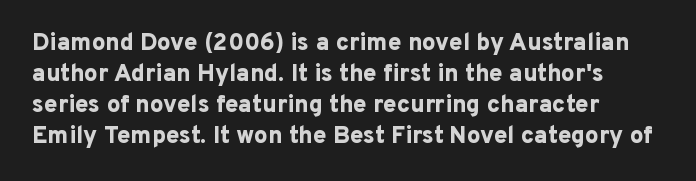
The image shows 24 px bold type, upright; set left-aligned, normal line spacing (1.29x), normal letter spacing, not underlined.
